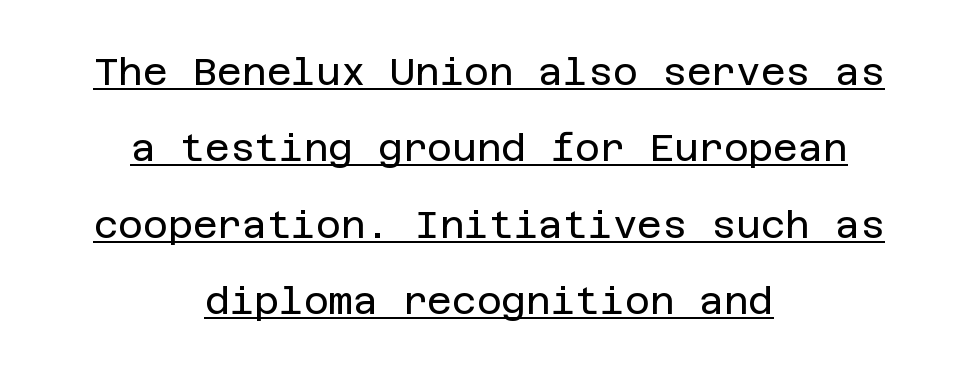
Q: Is the text bold? A: No.
Q: Is the text italic (slanted)? A: No, it is upright.
Q: Is the typeface a serif or a sans-serif typeface? A: Sans-serif.
Q: Is the text underlined? A: Yes.
Q: How is the paragraph aligned? A: Centered.
Q: Is the spacing between letters normal or unusually wide? A: Normal.
Q: Is the spacing between lines tight, normal or loose? A: Loose.
Q: Width (condensed, normal, or wide)? A: Normal.
Q: Stroke contrast? A: Low.
Q: x-height? A: Large.
